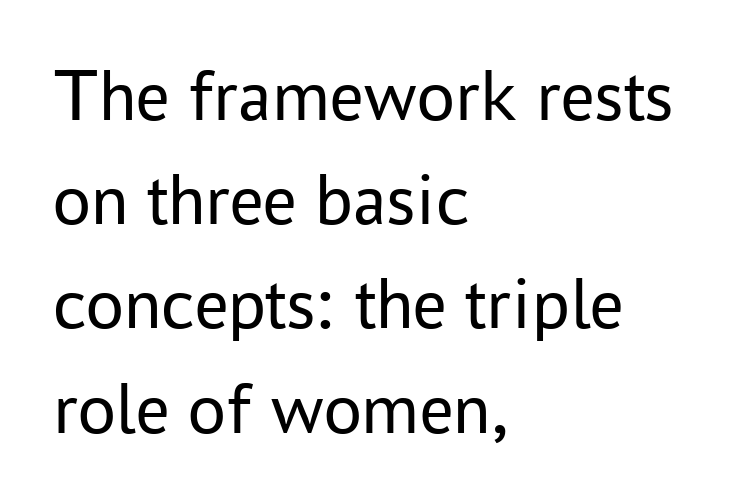
The image shows 75 px regular-weight sans-serif type, upright; set left-aligned, normal line spacing (1.39x), normal letter spacing, not underlined; low stroke contrast and a medium x-height.
